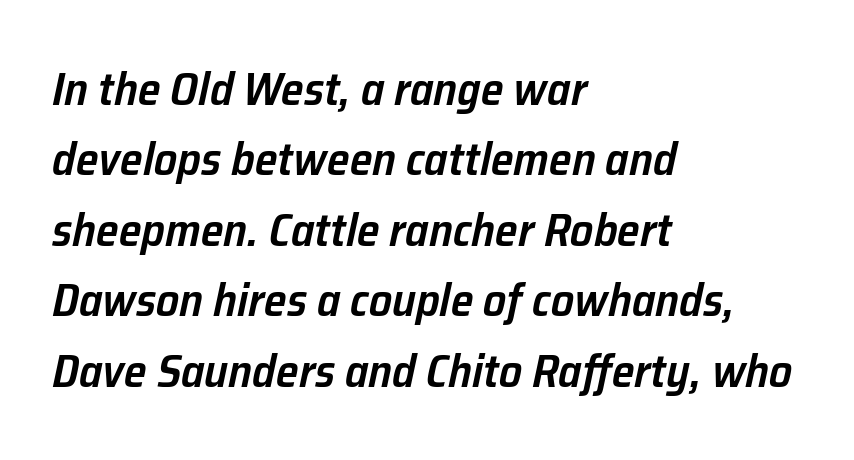
Q: Is the text bold? A: Semi-bold.
Q: Is the text italic (slanted)? A: Yes, it leans right by about 12 degrees.
Q: Is the text underlined? A: No.
Q: How is the paragraph aligned? A: Left-aligned.
Q: Is the spacing between letters normal or unusually wide? A: Normal.
Q: Is the spacing between lines tight, normal or loose? A: Normal.
Q: Width (condensed, normal, or wide)? A: Normal.
Q: Stroke contrast? A: Low.
Q: x-height? A: Medium.
Q: Monospaced? A: No.
